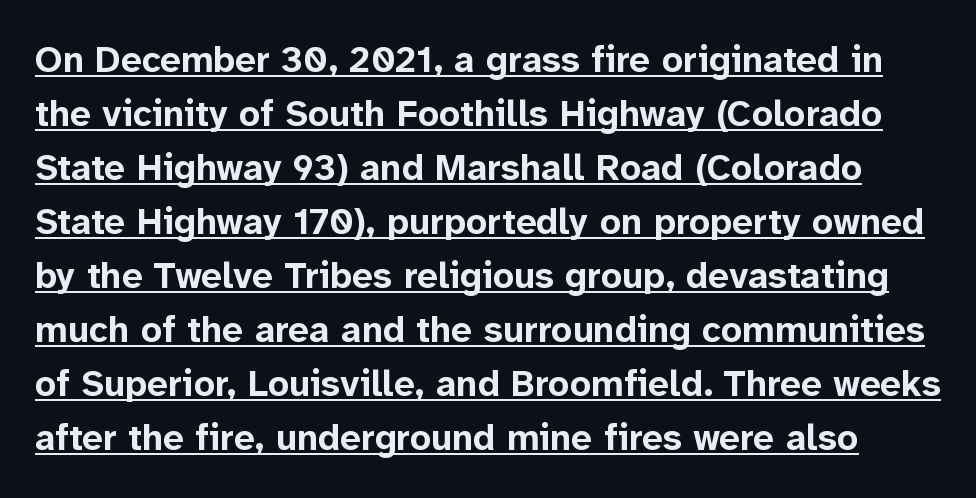
The image shows 37 px bold sans-serif type, upright; set normal line spacing (1.46x), normal letter spacing, underlined; low stroke contrast and a medium x-height.
